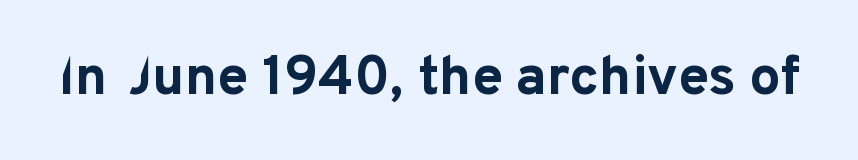
Unlike italic type, these characters show no tilt at all. Nothing unusual about the tracking: characters are spaced as the font intends. The type family on display is of the sans-serif kind. Looks like regular typesetting: each glyph gets only the width it needs.
